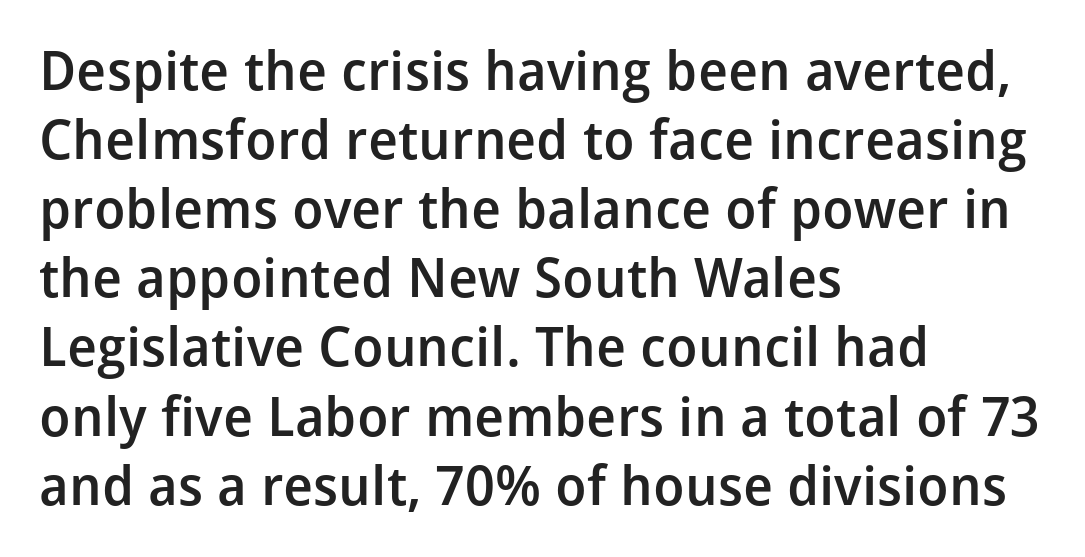
Q: Is the text bold? A: Semi-bold.
Q: Is the text italic (slanted)? A: No, it is upright.
Q: Is the typeface a serif or a sans-serif typeface? A: Sans-serif.
Q: Is the text underlined? A: No.
Q: How is the paragraph aligned? A: Left-aligned.
Q: Is the spacing between letters normal or unusually wide? A: Normal.
Q: Is the spacing between lines tight, normal or loose? A: Normal.
Q: Width (condensed, normal, or wide)? A: Normal.
Q: Stroke contrast? A: Low.
Q: x-height? A: Medium.
Q: Monospaced? A: No.
